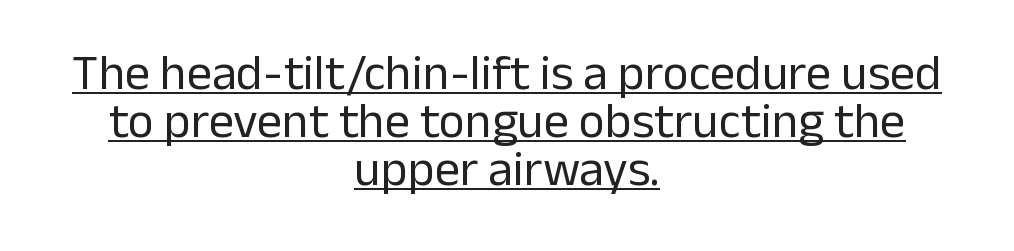
{"serif": "no", "italic": "no", "bold": "no", "weight": "regular", "width": "normal", "stroke_contrast": "low", "x_height": "medium", "monospaced": "no", "underline": "yes", "align": "center", "line_spacing": "tight", "line_spacing_ratio": 0.96, "letter_spacing": "normal", "letter_spacing_em": 0.0, "glyph_px": 50}
